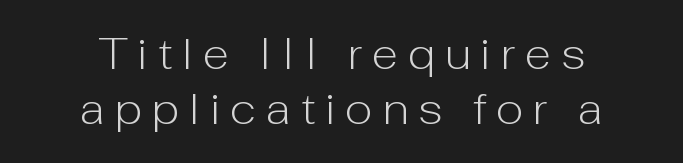
Q: Is the text bold? A: No.
Q: Is the text italic (slanted)? A: No, it is upright.
Q: Is the typeface a serif or a sans-serif typeface? A: Sans-serif.
Q: Is the text underlined? A: No.
Q: How is the paragraph aligned? A: Centered.
Q: Is the spacing between letters normal or unusually wide? A: Unusually wide.
Q: Is the spacing between lines tight, normal or loose? A: Normal.
Q: Width (condensed, normal, or wide)? A: Normal.
Q: Stroke contrast? A: Low.
Q: x-height? A: Medium.
Q: Monospaced? A: No.
